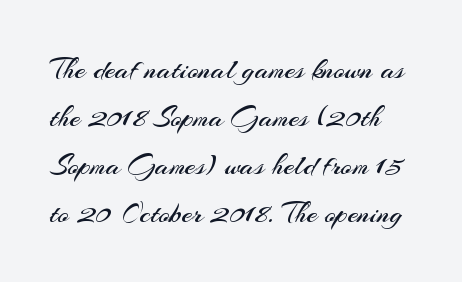
Q: Is the text bold? A: No.
Q: Is the text italic (slanted)? A: Yes.
Q: Is the typeface a serif or a sans-serif typeface? A: Sans-serif.
Q: Is the text underlined? A: No.
Q: Is the spacing between letters normal or unusually wide? A: Normal.
Q: Is the spacing between lines tight, normal or loose? A: Normal.
Q: Width (condensed, normal, or wide)? A: Normal.
Q: Stroke contrast? A: Medium.
Q: x-height? A: Small.
Q: Monospaced? A: No.
